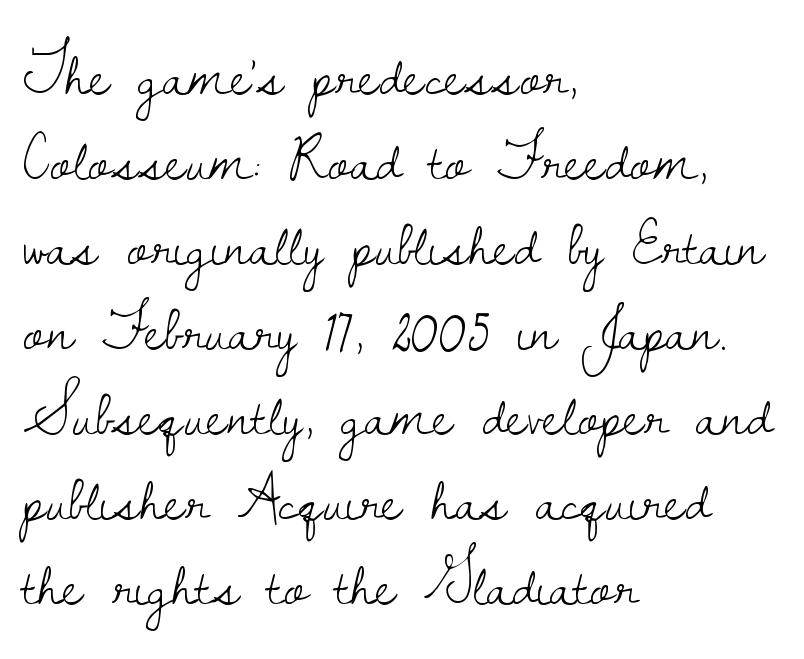
{"serif": "yes", "bold": "no", "weight": "light", "width": "normal", "stroke_contrast": "low", "x_height": "small", "monospaced": "no", "underline": "no", "align": "left", "line_spacing": "normal", "line_spacing_ratio": 1.35, "letter_spacing": "normal", "letter_spacing_em": 0.0, "glyph_px": 63}
